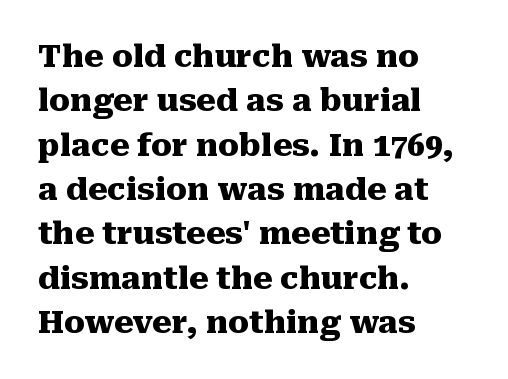
Note the varied advance widths — an 'i' is clearly narrower than an 'm'. Leftover space on each line is placed entirely after the last word. Summary of vertical rhythm: regular, with standard interline spacing. Rendered with straight, roman letterforms. You can tell from the footed stems that serif type was used. Words float on clear page, feet unadorned.
